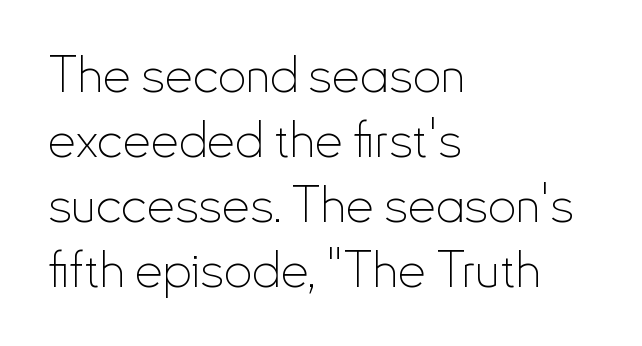
{"serif": "no", "italic": "no", "bold": "no", "weight": "thin", "width": "condensed", "stroke_contrast": "low", "x_height": "small", "monospaced": "no", "underline": "no", "align": "left", "line_spacing": "normal", "line_spacing_ratio": 1.3, "letter_spacing": "normal", "letter_spacing_em": 0.0, "glyph_px": 50}
